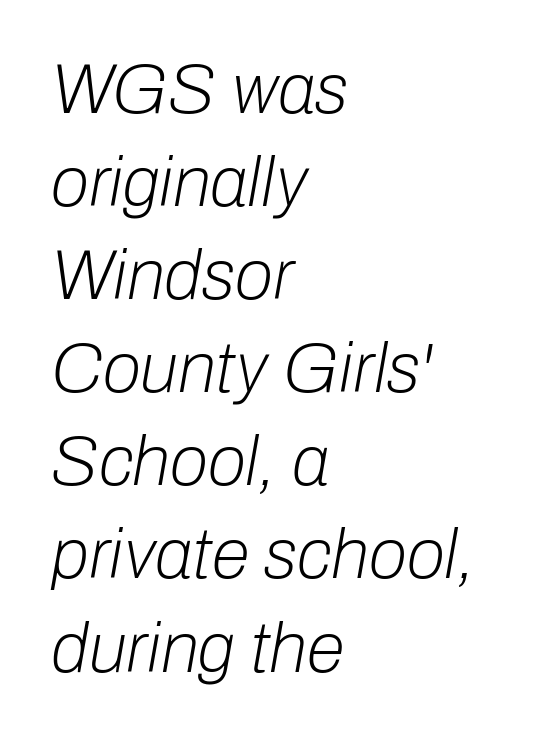
If you drew a ruler down the left edge, every line would touch it. Underline: absent. The passage shown is not bold in any degree. The letterforms sit shoulder to shoulder at normal distance. The passage shown is typed in a proportional face where columns would drift.
